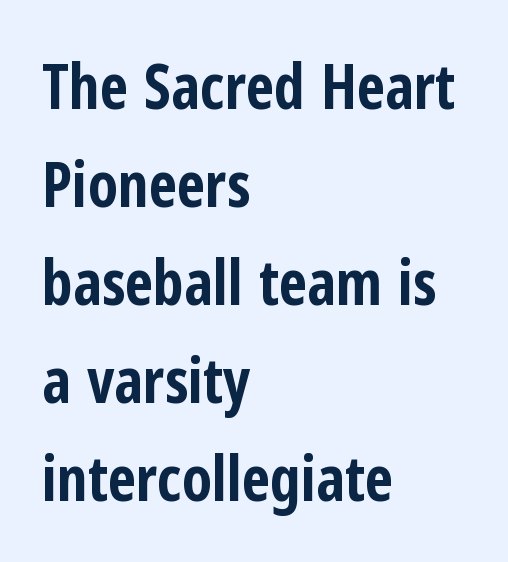
Q: Is the text bold? A: Yes.
Q: Is the text italic (slanted)? A: No, it is upright.
Q: Is the typeface a serif or a sans-serif typeface? A: Sans-serif.
Q: Is the text underlined? A: No.
Q: How is the paragraph aligned? A: Left-aligned.
Q: Is the spacing between letters normal or unusually wide? A: Normal.
Q: Is the spacing between lines tight, normal or loose? A: Normal.
Q: Width (condensed, normal, or wide)? A: Condensed.
Q: Stroke contrast? A: Low.
Q: x-height? A: Medium.
Q: Monospaced? A: No.
